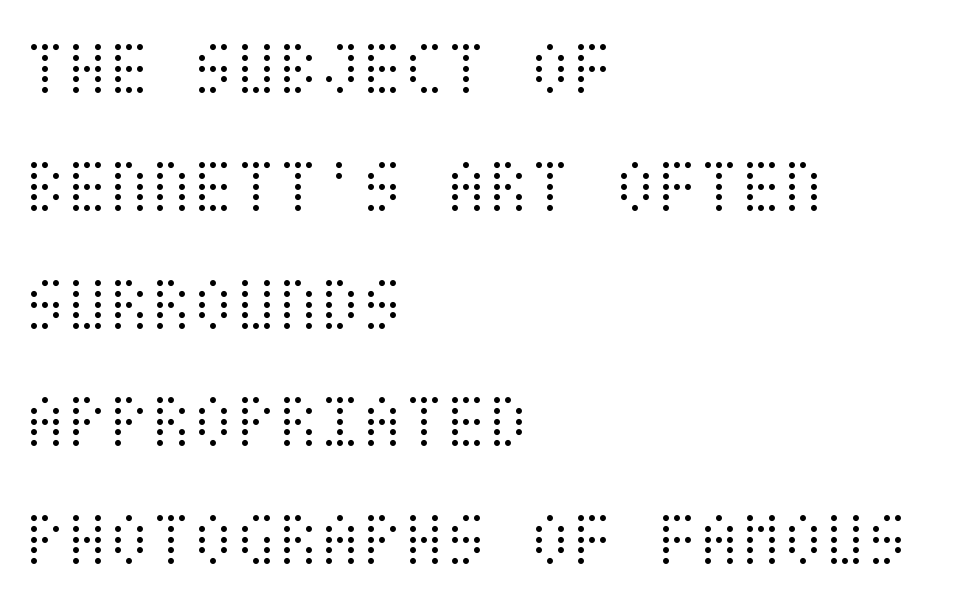
Words appear dense and cohesive because spacing is normal. Every row of glyphs begins at an identical x-position on the left. The face looks like a standard text weight, possibly lighter. A roman cut, with each character standing at attention. Baseline-to-baseline distance is the conventional proportion of letter height. The passage shown is not underscored anywhere.
